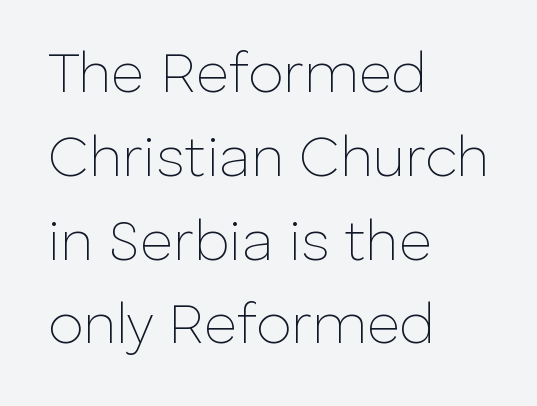
These glyphs show unthickened strokes, regular width or finer. The specimen reads as upright at a glance. Descender tails drop into unmarked territory. The characters display no serif detailing; their extremities are plain. Reading down the column, the eye jumps a familiar distance to each next line.
